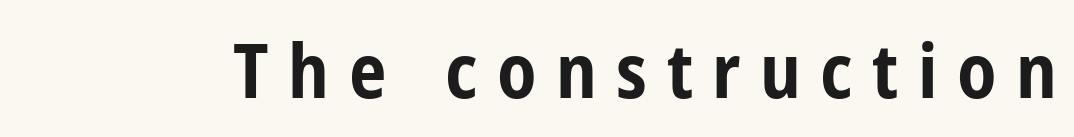
The type is letterspaced generously, with wide tracking. Tall strokes in this sample are plumb rather than angled. Examine the stroke ends and you'll find no serifs. Is this a fixed-width face? No — the glyphs have proportional, varying widths. Does the weight exceed regular? Yes, all the way to bold. The space beneath each line is pristine and unruled.
